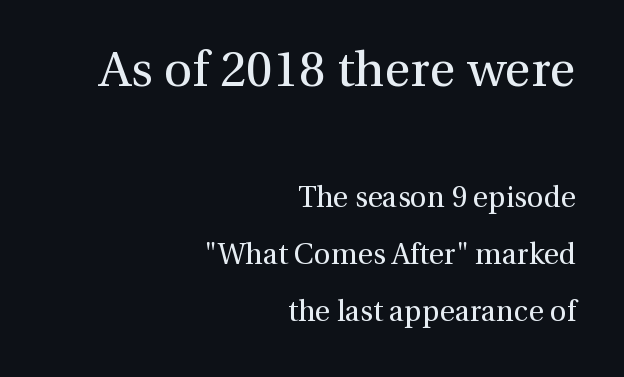
Q: Is the text bold? A: No.
Q: Is the text italic (slanted)? A: No, it is upright.
Q: Is the typeface a serif or a sans-serif typeface? A: Serif.
Q: Is the text underlined? A: No.
Q: How is the paragraph aligned? A: Right-aligned.
Q: Is the spacing between letters normal or unusually wide? A: Normal.
Q: Is the spacing between lines tight, normal or loose? A: Loose.
Q: Which block of text is set in a larger size, the first (top) or the second (bottom)? A: The first (top) one.
Q: Width (condensed, normal, or wide)? A: Normal.
Q: x-height? A: Medium.
Q: Monospaced? A: No.
